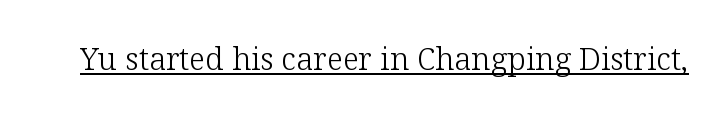
The image shows 31 px light serif type, upright; set normal letter spacing, underlined; low stroke contrast and a medium x-height.
